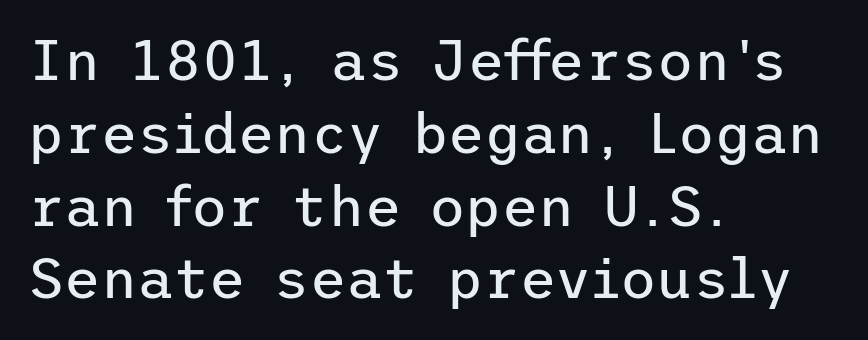
Q: Is the text bold? A: No.
Q: Is the text italic (slanted)? A: No, it is upright.
Q: Is the typeface a serif or a sans-serif typeface? A: Sans-serif.
Q: Is the text underlined? A: No.
Q: How is the paragraph aligned? A: Left-aligned.
Q: Is the spacing between letters normal or unusually wide? A: Normal.
Q: Is the spacing between lines tight, normal or loose? A: Normal.
Q: Width (condensed, normal, or wide)? A: Normal.
Q: Stroke contrast? A: Low.
Q: x-height? A: Medium.
